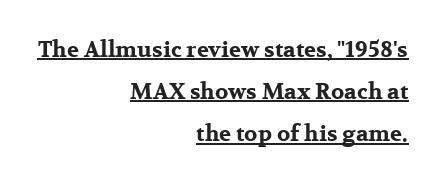
Nope, not italic — everything's standing straight. Does the weight exceed regular? Yes, all the way to bold. Is there an underline? Yes — a line sits under the letters. Line spacing here is loose. A typesetter would call this zero additional tracking. The paragraph shown leans on its right margin.
